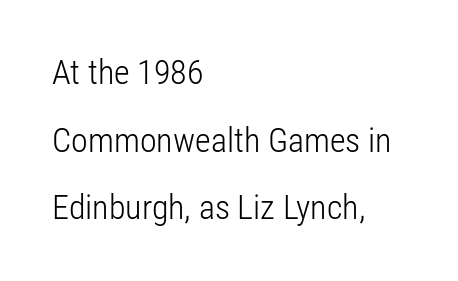
Heft: none added — not bold. Line beginnings align vertically; line endings do not. Reading down the column, the eye jumps a long way to each next line. The passage shown is typed in a proportional face where columns would drift.
